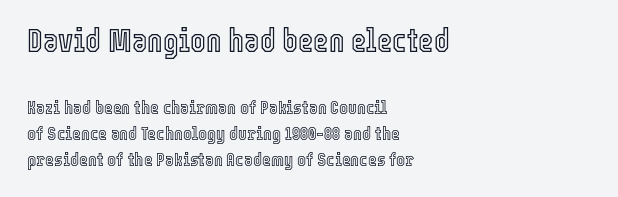
The image shows 33 px condensed type, upright; set left-aligned, normal line spacing (1.37x), normal letter spacing, not underlined; the first (top) block is 1.74x larger; a medium x-height.
